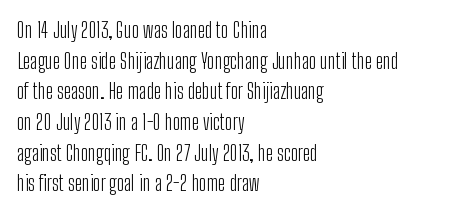
Q: Is the text bold? A: No.
Q: Is the text italic (slanted)? A: No, it is upright.
Q: Is the text underlined? A: No.
Q: How is the paragraph aligned? A: Left-aligned.
Q: Is the spacing between letters normal or unusually wide? A: Normal.
Q: Is the spacing between lines tight, normal or loose? A: Normal.
